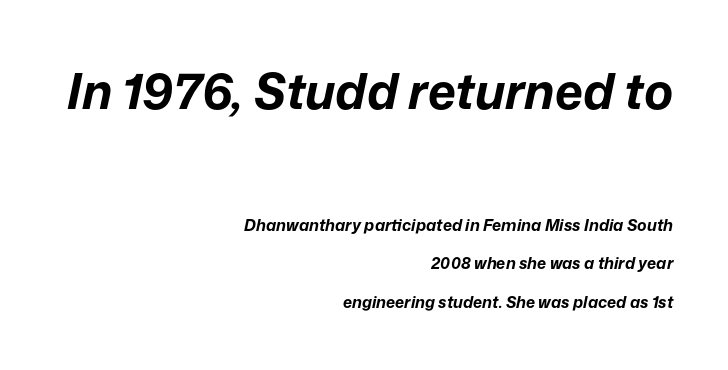
The specimen omits any rule beneath the text block's lines. You could not count columns in this text — the font is proportionally spaced. Vertical spacing — loose. The glyphs look as if they've been sheared to an angle. The passage shown is emphatically bold. Short and long lines alike share a common ending point at right.
